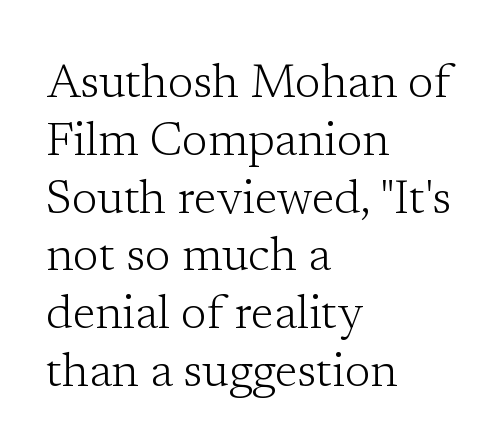
Q: Is the text bold? A: No.
Q: Is the text italic (slanted)? A: No, it is upright.
Q: Is the typeface a serif or a sans-serif typeface? A: Serif.
Q: Is the text underlined? A: No.
Q: How is the paragraph aligned? A: Left-aligned.
Q: Is the spacing between letters normal or unusually wide? A: Normal.
Q: Width (condensed, normal, or wide)? A: Normal.
Q: Stroke contrast? A: Low.
Q: x-height? A: Medium.
Q: Monospaced? A: No.
